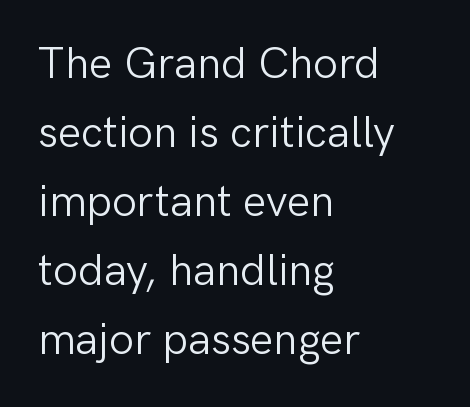
The image shows 44 px light sans-serif type, upright; set left-aligned, normal line spacing (1.57x), normal letter spacing, not underlined; low stroke contrast and a medium x-height.
